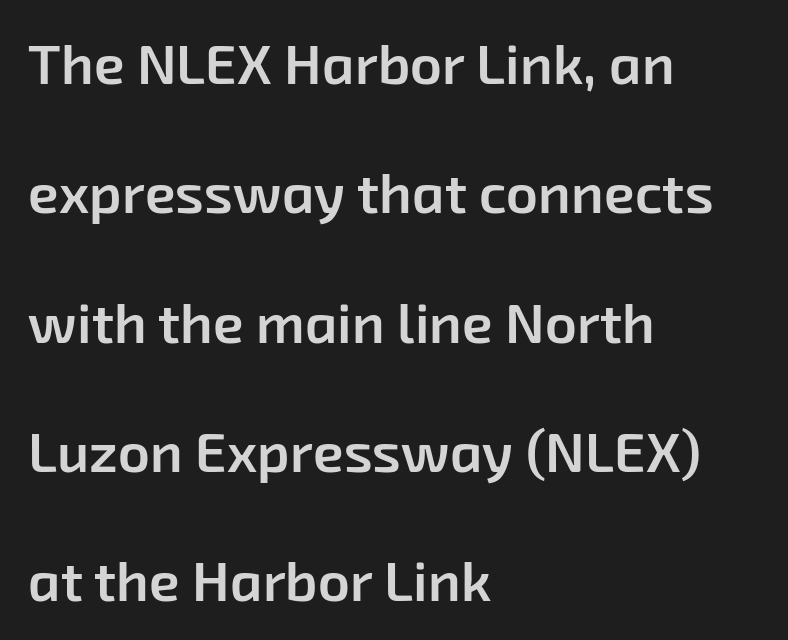
Interline gaps are noticeably wide in this sample. The typesetting leans somewhat heavy: a semibold. In terms of letterspacing, this is plain default setting. These lines are rendered in a variable-pitch font. Does the type have serifs? No, each stem ends abruptly. Underline: absent.
